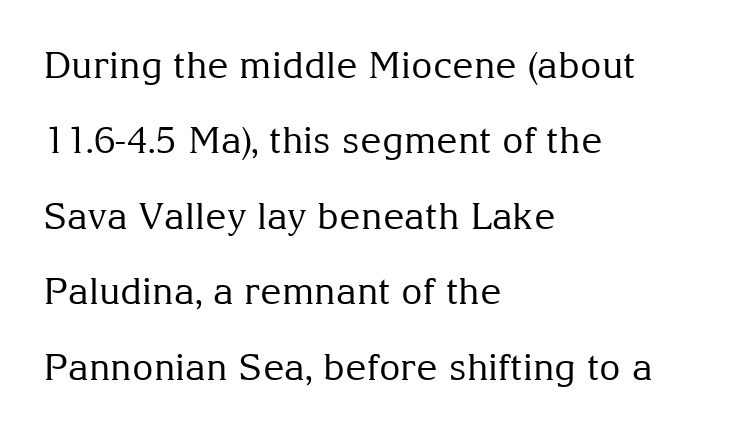
The image shows 37 px regular-weight serif type, upright; set left-aligned, loose line spacing (2.04x), normal letter spacing, not underlined; medium stroke contrast and a medium x-height.
